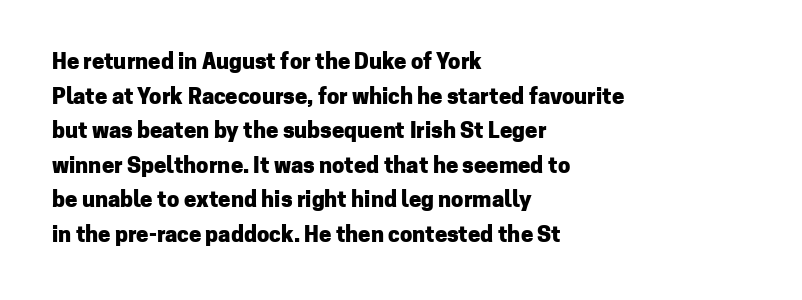
This sample uses an upright cut, with every glyph sitting square on the baseline. Whoever set this chose a conventional vertical rhythm. Students, note that the glyphs here touch the page at normal intervals. Strokes here are thick enough to call this a true bold.
